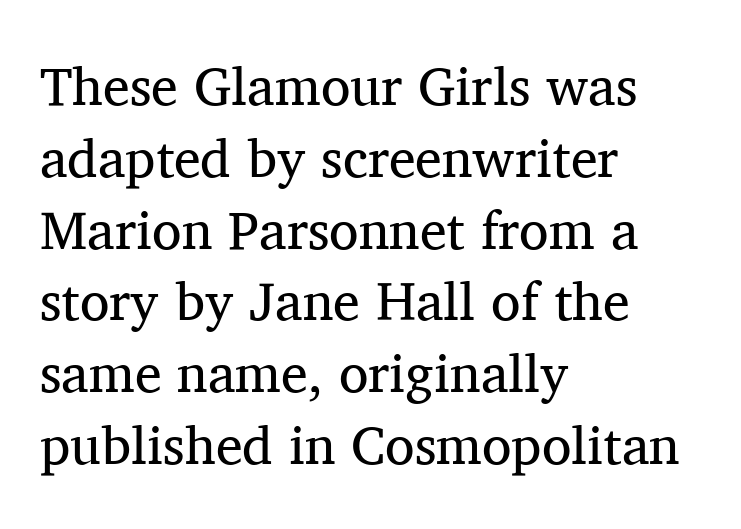
{"serif": "yes", "italic": "no", "bold": "no", "weight": "regular", "width": "normal", "stroke_contrast": "medium", "x_height": "medium", "monospaced": "no", "underline": "no", "align": "left", "line_spacing": "normal", "line_spacing_ratio": 1.33, "letter_spacing": "normal", "letter_spacing_em": 0.0, "glyph_px": 54}
